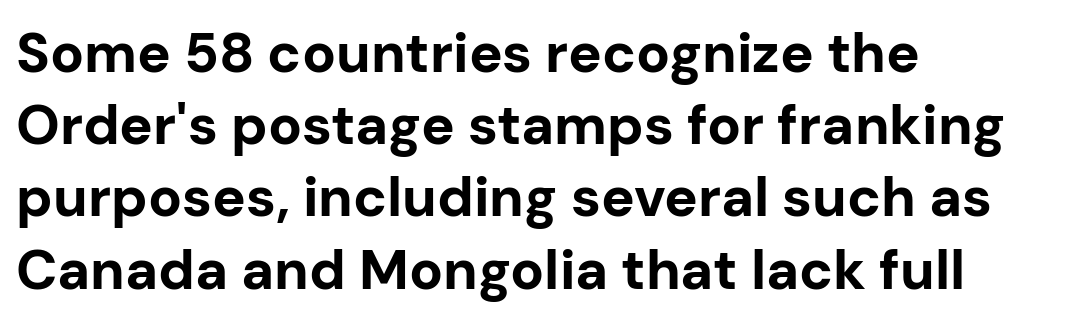
Q: Is the text bold? A: Yes.
Q: Is the text italic (slanted)? A: No, it is upright.
Q: Is the typeface a serif or a sans-serif typeface? A: Sans-serif.
Q: Is the text underlined? A: No.
Q: How is the paragraph aligned? A: Left-aligned.
Q: Is the spacing between letters normal or unusually wide? A: Normal.
Q: Is the spacing between lines tight, normal or loose? A: Normal.
Q: Width (condensed, normal, or wide)? A: Normal.
Q: Stroke contrast? A: Low.
Q: x-height? A: Medium.
Q: Monospaced? A: No.
